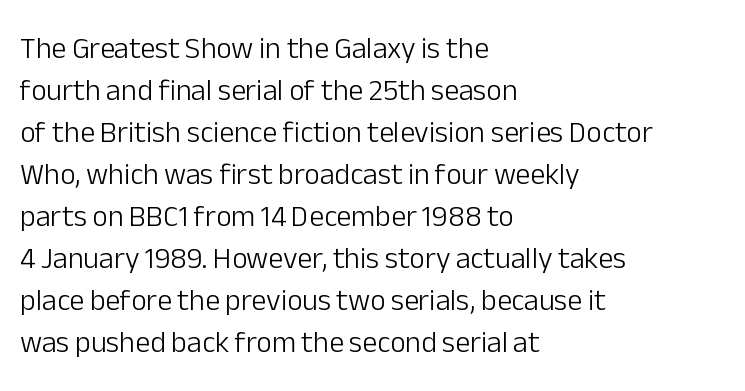
Q: Is the text bold? A: No.
Q: Is the text italic (slanted)? A: No, it is upright.
Q: Is the typeface a serif or a sans-serif typeface? A: Sans-serif.
Q: Is the text underlined? A: No.
Q: How is the paragraph aligned? A: Left-aligned.
Q: Is the spacing between letters normal or unusually wide? A: Normal.
Q: Is the spacing between lines tight, normal or loose? A: Normal.
Q: Width (condensed, normal, or wide)? A: Normal.
Q: Stroke contrast? A: Low.
Q: x-height? A: Medium.
Q: Monospaced? A: No.
